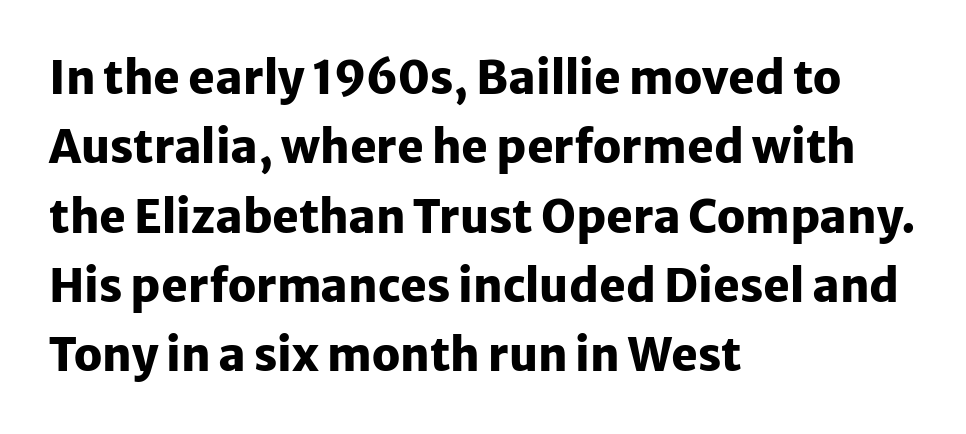
{"serif": "no", "italic": "no", "bold": "yes", "weight": "heavy", "width": "normal", "stroke_contrast": "low", "x_height": "medium", "monospaced": "no", "underline": "no", "align": "left", "line_spacing": "normal", "line_spacing_ratio": 1.54, "letter_spacing": "normal", "letter_spacing_em": 0.0, "glyph_px": 45}
